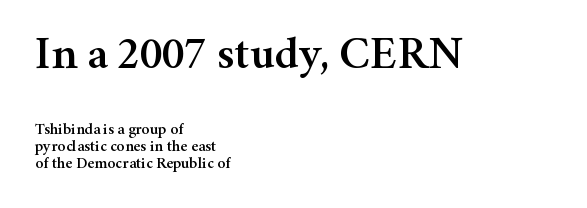
The image shows 47 px serif type, upright; set left-aligned, tight line spacing (1.05x), normal letter spacing, not underlined; the first (top) block is 2.94x larger; medium stroke contrast and a medium x-height.
